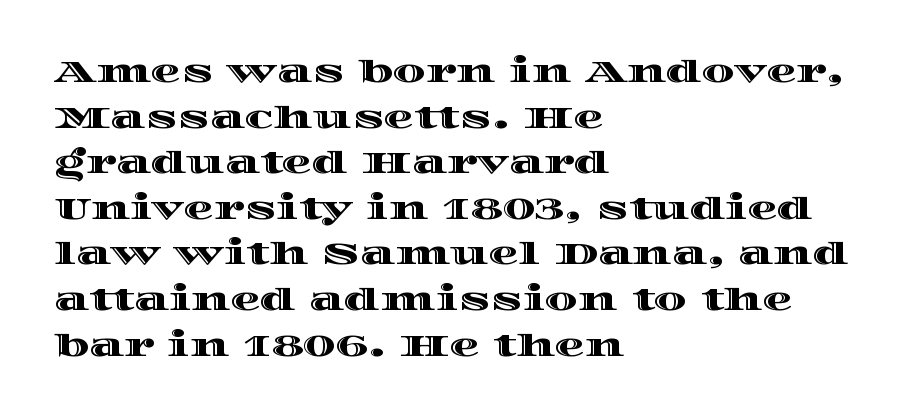
The image shows 30 px wide type, upright; set left-aligned, normal line spacing (1.52x), normal letter spacing, not underlined; a large x-height.
